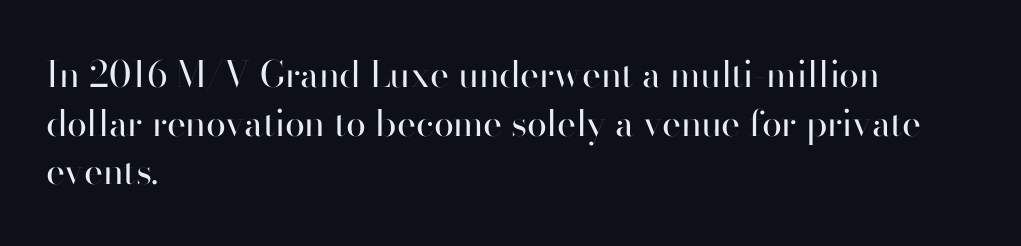
A typesetter would call this leading conventional body-copy spacing. In CSS terms this would be text-align: left. A bare baseline throughout the passage. Here the designer chose a conventional face with non-uniform glyph widths.
